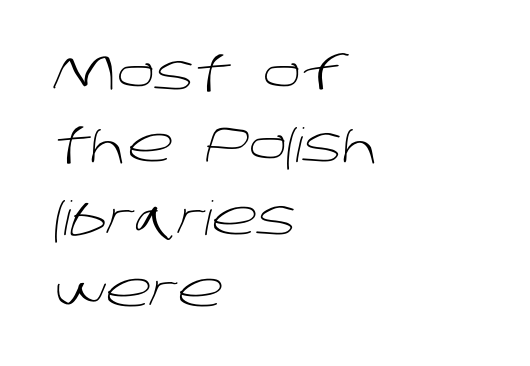
Nothing sits at the stroke ends, so this counts as sans-serif. The strokes carry an ordinary text weight at most. The gap between lines stays unmarked. These lines are set flush left with a ragged right edge. Tracking here is standard; glyphs follow each other at the usual distance. The rendering uses natural spacing where letterforms have individual widths.
